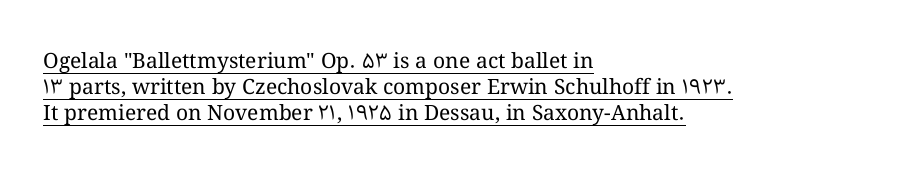
The typesetter chose a ragged-right arrangement here. The letters stand upright; this is a roman face. Beneath each row of characters lies a ruled line. Inter-character spacing is left at the font's built-in metrics. Letters have the restrained weight of plain body copy at most.
